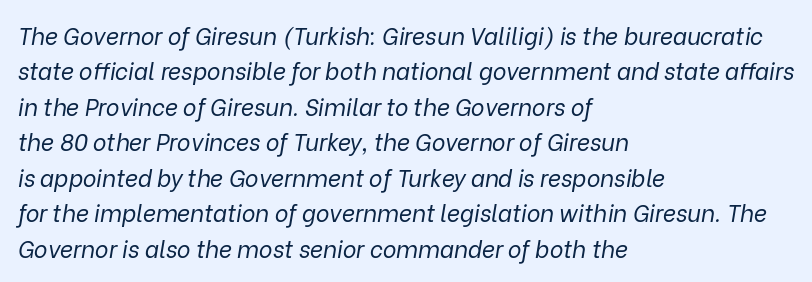
Q: Is the text bold? A: No.
Q: Is the text italic (slanted)? A: Yes, it leans right by about 9 degrees.
Q: Is the text underlined? A: No.
Q: How is the paragraph aligned? A: Left-aligned.
Q: Is the spacing between letters normal or unusually wide? A: Normal.
Q: Is the spacing between lines tight, normal or loose? A: Normal.
